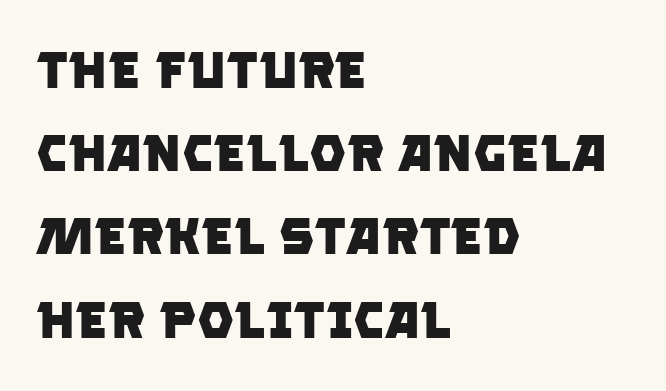
{"serif": "no", "bold": "yes", "weight": "heavy", "width": "normal", "stroke_contrast": "low", "x_height": "large", "monospaced": "no", "underline": "no", "align": "left", "line_spacing": "normal", "line_spacing_ratio": 1.6, "letter_spacing": "normal", "letter_spacing_em": 0.0, "glyph_px": 52}
